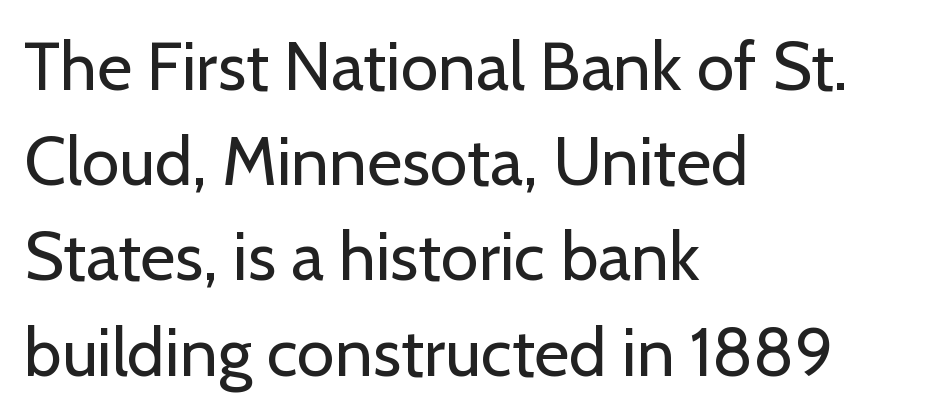
How are the letters spaced? Ordinarily, with no added tracking. The typesetting does not lean heavy: it is not bold. Horizontal alignment here is leftward, the default for most running prose. The designer left line spacing at the default.
